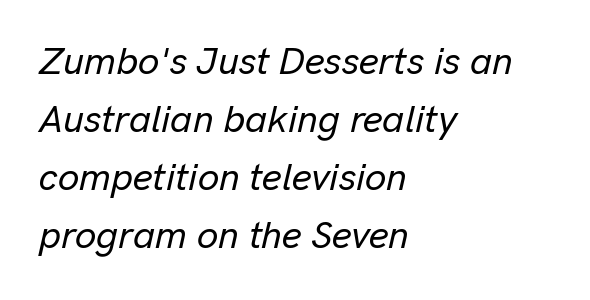
The image shows 38 px text type, italic (leaning right); set left-aligned, normal line spacing (1.53x), normal letter spacing, not underlined; low stroke contrast and a medium x-height.
